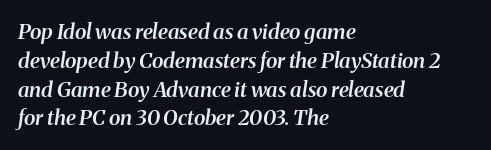
Underline: absent. Compared with typical body copy, the letter spacing here is the same. A typesetter would call this leading conventional body-copy spacing. Stroke thickness is moderately raised; the sample reads as semibold. This is oblique type, the kind used for emphasis or titles. Notice how the passage keeps a crisp vertical edge on the left only.
